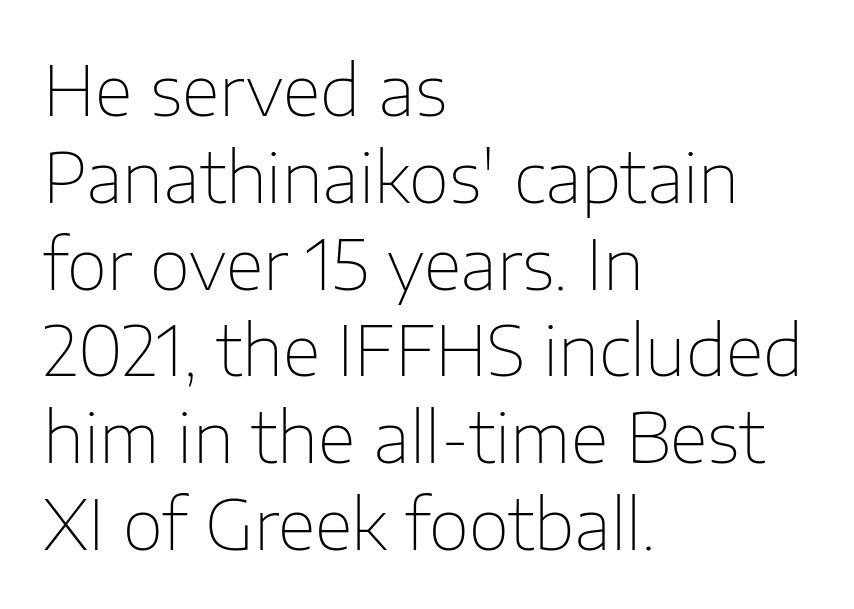
Q: Is the text bold? A: No.
Q: Is the text italic (slanted)? A: No, it is upright.
Q: Is the typeface a serif or a sans-serif typeface? A: Sans-serif.
Q: Is the text underlined? A: No.
Q: How is the paragraph aligned? A: Left-aligned.
Q: Is the spacing between letters normal or unusually wide? A: Normal.
Q: Width (condensed, normal, or wide)? A: Normal.
Q: Stroke contrast? A: Low.
Q: x-height? A: Medium.
Q: Monospaced? A: No.
